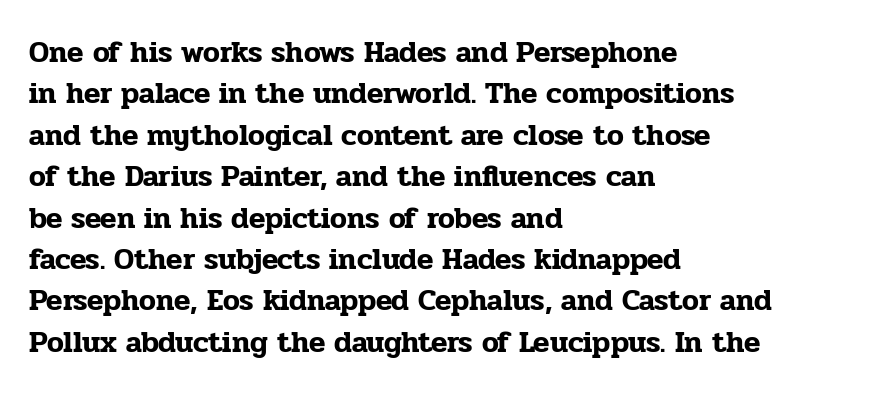
Q: Is the text italic (slanted)? A: No, it is upright.
Q: Is the typeface a serif or a sans-serif typeface? A: Serif.
Q: Is the text underlined? A: No.
Q: How is the paragraph aligned? A: Left-aligned.
Q: Is the spacing between letters normal or unusually wide? A: Normal.
Q: Is the spacing between lines tight, normal or loose? A: Normal.
Q: Width (condensed, normal, or wide)? A: Normal.
Q: Stroke contrast? A: Low.
Q: x-height? A: Medium.
Q: Monospaced? A: No.
